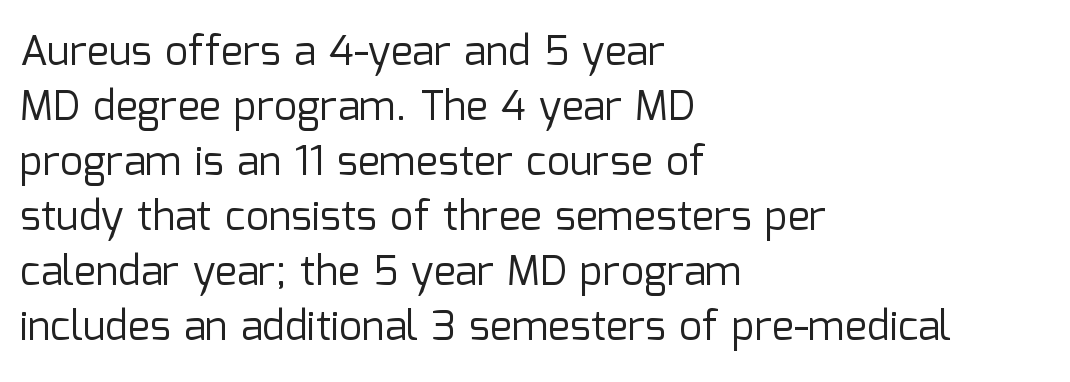
{"serif": "no", "italic": "no", "bold": "no", "weight": "regular", "width": "normal", "stroke_contrast": "low", "x_height": "medium", "monospaced": "no", "underline": "no", "align": "left", "line_spacing": "normal", "line_spacing_ratio": 1.34, "letter_spacing": "normal", "letter_spacing_em": 0.0, "glyph_px": 41}
